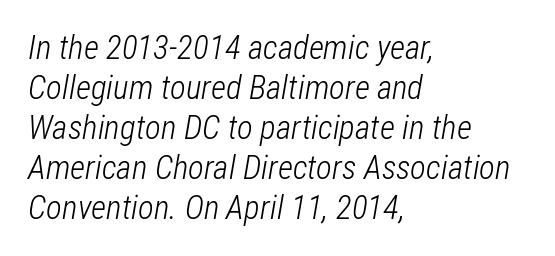
The rendering keeps characters at their native spacing. If you drew a line through each stem, it would be angled. Check the space under the baseline: it is left empty. The paragraph has a hard left edge and a soft right edge.
